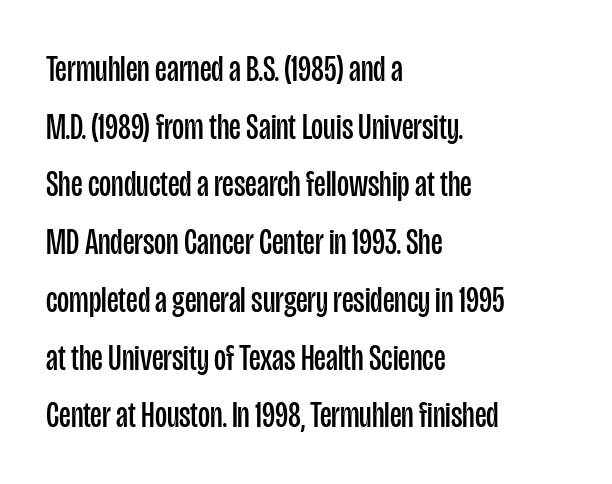
{"serif": "no", "italic": "no", "bold": "no", "weight": "regular", "width": "condensed", "stroke_contrast": "low", "x_height": "large", "monospaced": "no", "underline": "no", "align": "left", "line_spacing": "normal", "line_spacing_ratio": 1.56, "letter_spacing": "normal", "letter_spacing_em": 0.0, "glyph_px": 37}
